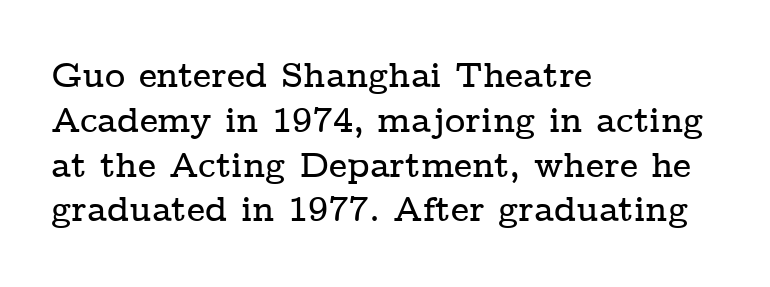
The image shows 35 px wide serif type, upright; set left-aligned, normal line spacing (1.28x), normal letter spacing, not underlined; low stroke contrast and a medium x-height.
